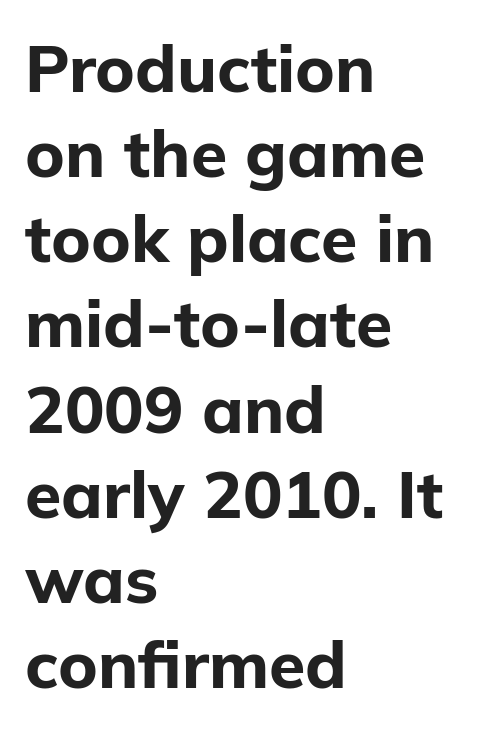
{"serif": "no", "italic": "no", "bold": "yes", "weight": "bold", "width": "normal", "stroke_contrast": "low", "x_height": "medium", "monospaced": "no", "underline": "no", "align": "left", "line_spacing": "normal", "line_spacing_ratio": 1.29, "letter_spacing": "normal", "letter_spacing_em": 0.0, "glyph_px": 66}
